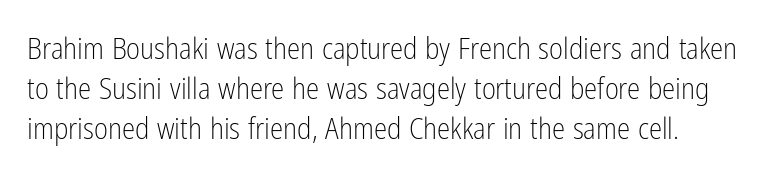
{"serif": "no", "italic": "no", "bold": "no", "weight": "light", "width": "condensed", "stroke_contrast": "low", "x_height": "medium", "monospaced": "no", "underline": "no", "line_spacing": "normal", "line_spacing_ratio": 1.33, "letter_spacing": "normal", "letter_spacing_em": 0.0, "glyph_px": 30}
